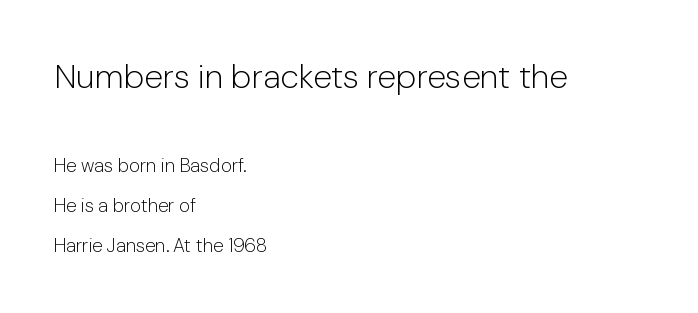
{"serif": "no", "italic": "no", "bold": "no", "weight": "light", "width": "normal", "stroke_contrast": "low", "x_height": "medium", "monospaced": "no", "underline": "no", "align": "left", "line_spacing": "loose", "line_spacing_ratio": 2.11, "letter_spacing": "normal", "letter_spacing_em": 0.0, "larger_block": "first", "size_ratio": 1.79, "glyph_px": 34}
